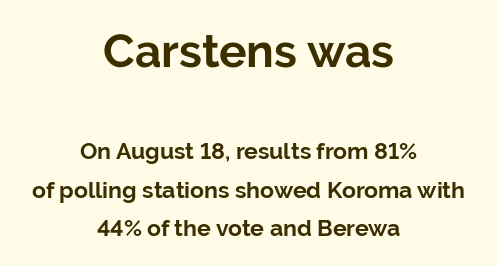
{"serif": "no", "italic": "no", "bold": "yes", "weight": "bold", "width": "normal", "stroke_contrast": "low", "x_height": "medium", "monospaced": "no", "underline": "no", "align": "center", "line_spacing": "normal", "line_spacing_ratio": 1.68, "letter_spacing": "normal", "letter_spacing_em": 0.0, "larger_block": "first", "size_ratio": 2.0, "glyph_px": 46}
